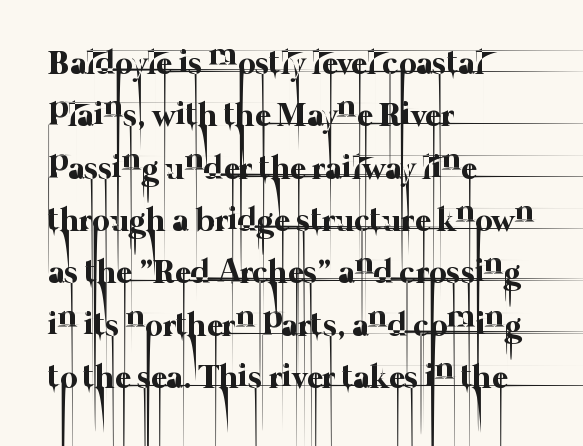
The image shows 34 px thin type; set left-aligned, normal line spacing (1.54x), normal letter spacing, not underlined; low stroke contrast and a medium x-height.
